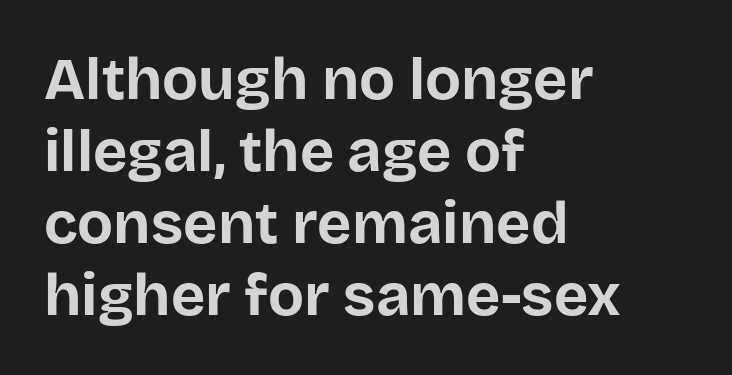
{"serif": "no", "italic": "no", "bold": "yes", "weight": "bold", "width": "normal", "stroke_contrast": "low", "x_height": "large", "monospaced": "no", "underline": "no", "align": "left", "line_spacing_ratio": 1.22, "letter_spacing": "normal", "letter_spacing_em": 0.0, "glyph_px": 59}
